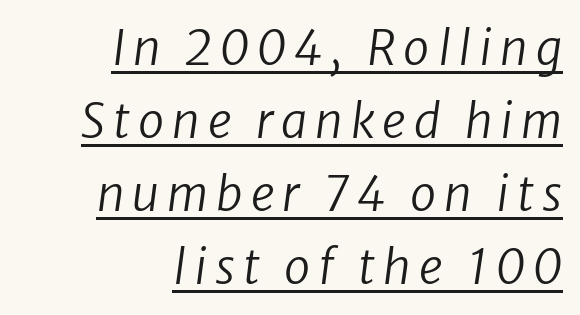
{"italic": "yes", "lean": "right", "slant_degrees": 8, "bold": "no", "weight": "regular", "width": "normal", "stroke_contrast": "low", "x_height": "medium", "monospaced": "no", "underline": "yes", "align": "right", "line_spacing": "normal", "line_spacing_ratio": 1.55, "glyph_px": 47}
